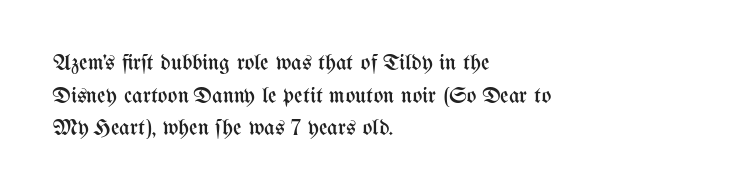
{"italic": "no", "bold": "no", "underline": "no", "align": "left", "line_spacing": "normal", "line_spacing_ratio": 1.42, "letter_spacing": "normal", "letter_spacing_em": 0.0, "glyph_px": 23}
